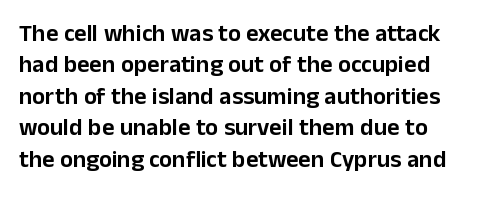
The gap between lines stays unmarked. The type sits square on the baseline with zero lean. Letter spacing: default. Line spacing here is normal.
